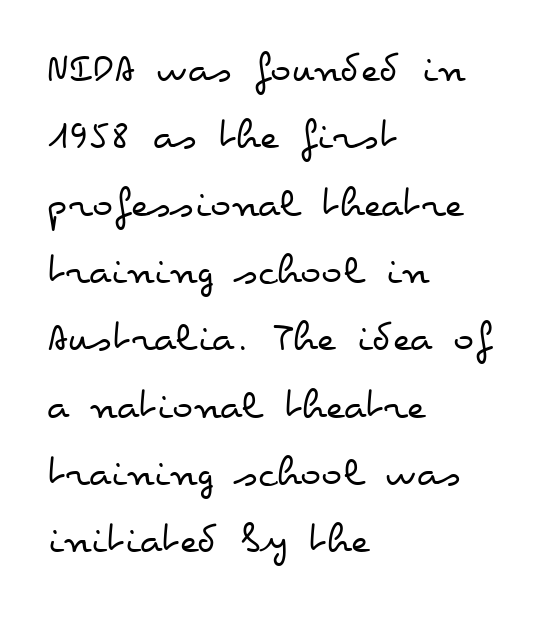
Q: Is the text bold? A: No.
Q: Is the text italic (slanted)? A: No, it is upright.
Q: Is the text underlined? A: No.
Q: How is the paragraph aligned? A: Left-aligned.
Q: Is the spacing between letters normal or unusually wide? A: Normal.
Q: Is the spacing between lines tight, normal or loose? A: Normal.
Q: Width (condensed, normal, or wide)? A: Wide.
Q: Stroke contrast? A: Low.
Q: x-height? A: Small.
Q: Monospaced? A: No.
